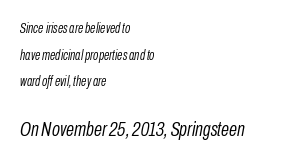
The image shows 21 px text type, italic (leaning right); set left-aligned, loose line spacing (1.9x), normal letter spacing, not underlined; the second (bottom) block is 1.5x larger.
